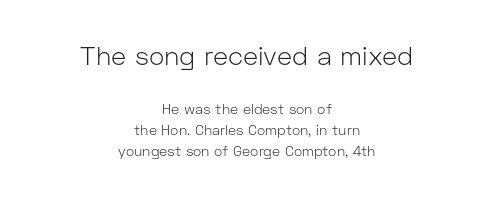
Q: Is the text bold? A: No.
Q: Is the text italic (slanted)? A: No, it is upright.
Q: Is the text underlined? A: No.
Q: How is the paragraph aligned? A: Centered.
Q: Is the spacing between letters normal or unusually wide? A: Normal.
Q: Is the spacing between lines tight, normal or loose? A: Normal.
Q: Which block of text is set in a larger size, the first (top) or the second (bottom)? A: The first (top) one.
